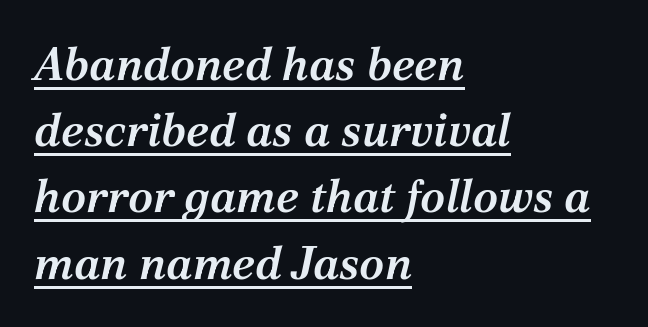
{"serif": "yes", "italic": "yes", "lean": "right", "slant_degrees": 12, "bold": "semi", "weight": "semibold", "width": "normal", "stroke_contrast": "medium", "x_height": "medium", "monospaced": "no", "underline": "yes", "align": "left", "line_spacing": "normal", "line_spacing_ratio": 1.44, "letter_spacing": "normal", "letter_spacing_em": 0.0, "glyph_px": 46}
